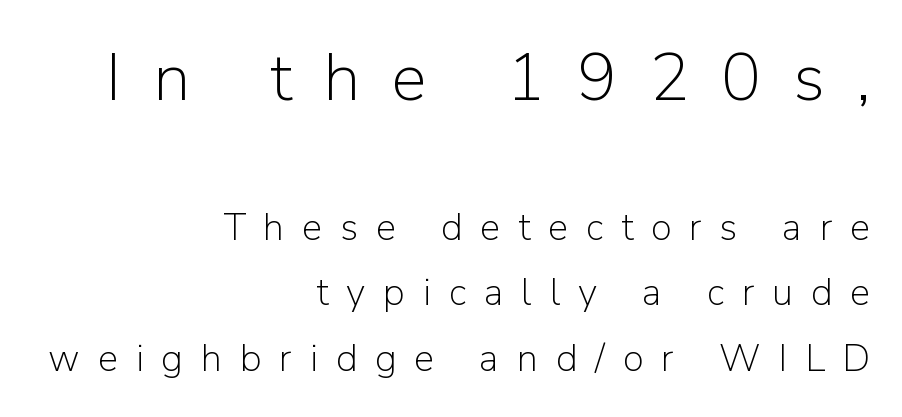
Q: Is the text bold? A: No.
Q: Is the text italic (slanted)? A: No, it is upright.
Q: Is the typeface a serif or a sans-serif typeface? A: Sans-serif.
Q: Is the text underlined? A: No.
Q: How is the paragraph aligned? A: Right-aligned.
Q: Is the spacing between letters normal or unusually wide? A: Unusually wide.
Q: Which block of text is set in a larger size, the first (top) or the second (bottom)? A: The first (top) one.
Q: Width (condensed, normal, or wide)? A: Normal.
Q: Stroke contrast? A: Low.
Q: x-height? A: Medium.
Q: Monospaced? A: No.
